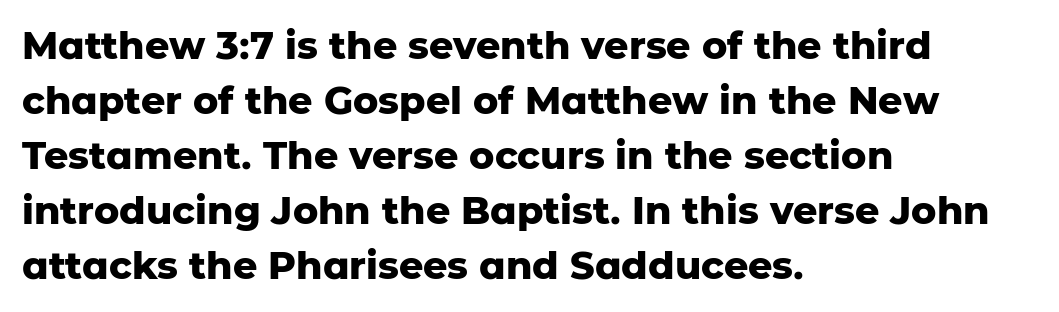
The image shows 38 px heavy sans-serif type, upright; set left-aligned, normal line spacing (1.45x), normal letter spacing, not underlined; low stroke contrast and a medium x-height.
